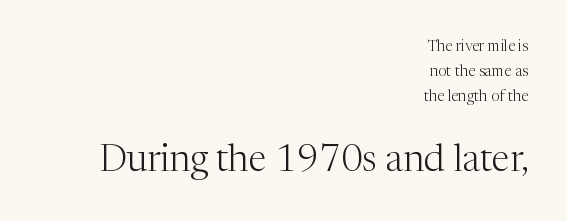
The image shows 37 px light serif type, upright; set right-aligned, normal line spacing (1.66x), normal letter spacing, not underlined; the second (bottom) block is 2.47x larger; medium stroke contrast and a medium x-height.
